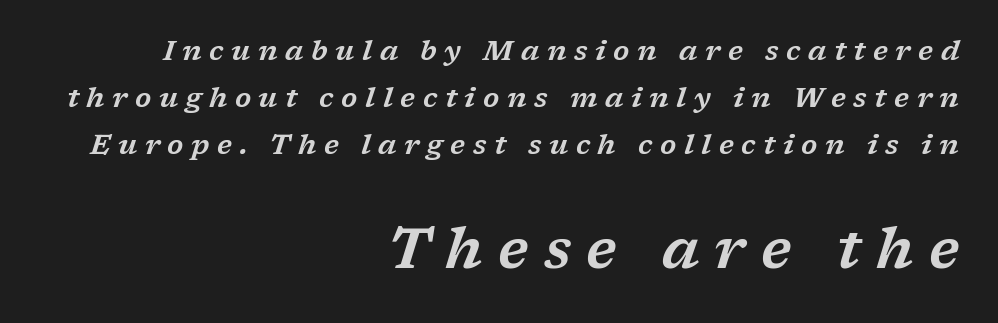
The rendering enlarges the type as you move from the upper chunk to the lower. Serif or sans? Serif — the stroke terminals have little feet. Caption: expanded tracking, letters set apart. The rendering anchors every line to the right-hand side.
